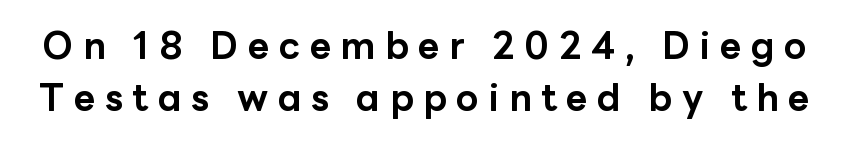
The image shows 37 px bold sans-serif type, upright; set normal line spacing (1.4x), unusually wide letter spacing (+0.26 em), not underlined; low stroke contrast and a medium x-height.
